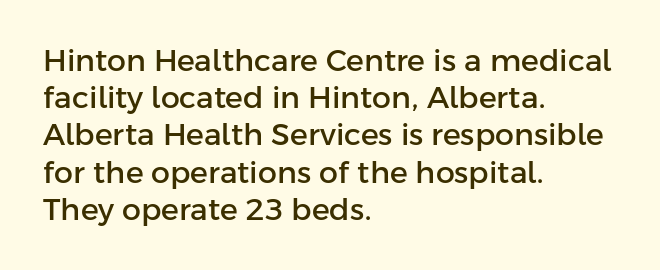
Honestly, the letter spacing is just normal — you wouldn't notice it. Check the space under the baseline: it is left empty. Grotesque or geometric, the face here clearly has no serifs. Note the varied advance widths — an 'i' is clearly narrower than an 'm'. This sample is left-justified, so line endings fall wherever the words run out. Posture: straight, roman, zero tilt.
